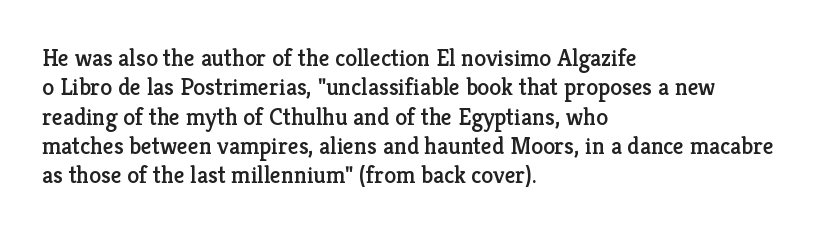
The image shows 24 px text type, upright; set left-aligned, line spacing 1.22x, normal letter spacing, not underlined.
